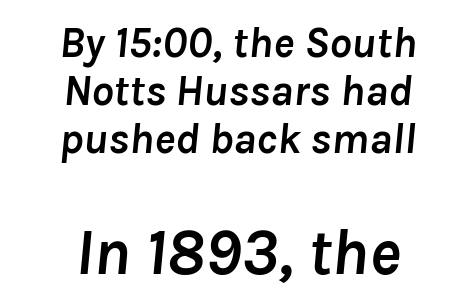
Q: Is the text bold? A: Yes.
Q: Is the text italic (slanted)? A: Yes, it leans right by about 8 degrees.
Q: Is the text underlined? A: No.
Q: How is the paragraph aligned? A: Centered.
Q: Is the spacing between letters normal or unusually wide? A: Normal.
Q: Is the spacing between lines tight, normal or loose? A: Tight.
Q: Which block of text is set in a larger size, the first (top) or the second (bottom)? A: The second (bottom) one.
Q: Width (condensed, normal, or wide)? A: Normal.
Q: Stroke contrast? A: Low.
Q: x-height? A: Medium.
Q: Monospaced? A: No.
